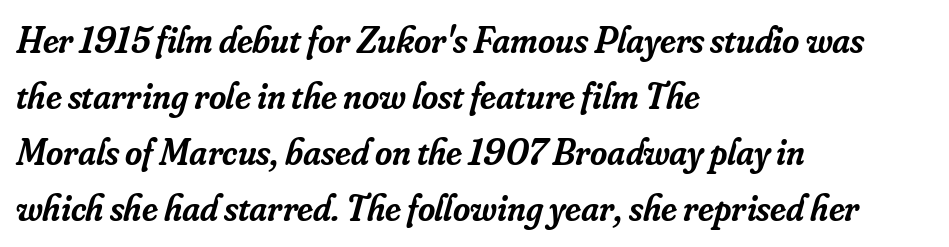
{"serif": "yes", "italic": "yes", "lean": "right", "slant_degrees": 16, "bold": "semi", "weight": "semibold", "width": "normal", "stroke_contrast": "low", "x_height": "small", "monospaced": "no", "underline": "no", "align": "left", "line_spacing": "normal", "line_spacing_ratio": 1.51, "letter_spacing": "normal", "letter_spacing_em": 0.0, "glyph_px": 37}
